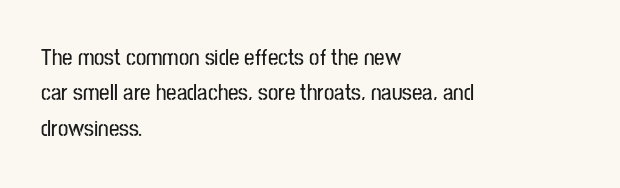
The image shows 23 px text type, upright; set left-aligned, normal line spacing (1.54x), normal letter spacing, not underlined.
